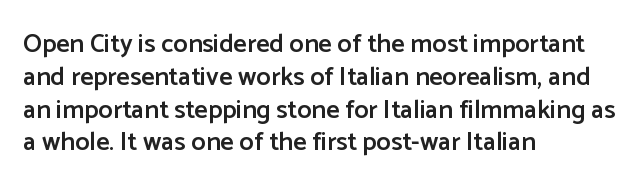
Typesetter's note: demi weight, one step under bold. Casual observation: everything's shoved over to the left. Words float on clear page, feet unadorned. The type sits square on the baseline with zero lean. Evenly set lines give the paragraph a standard silhouette. No extra tracking has been applied to these lines.
